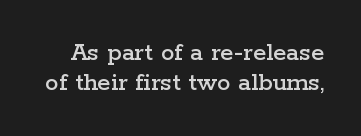
The image shows 27 px text type, upright; set tight line spacing (1.11x), normal letter spacing, not underlined.
